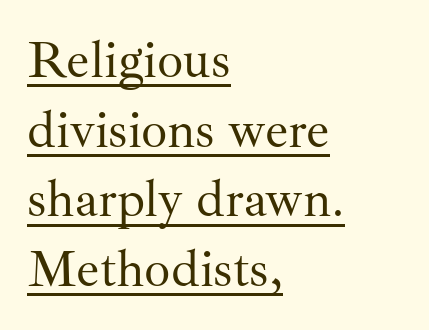
The image shows 52 px regular-weight serif type, upright; set left-aligned, normal line spacing (1.34x), normal letter spacing, underlined; medium stroke contrast and a small x-height.
